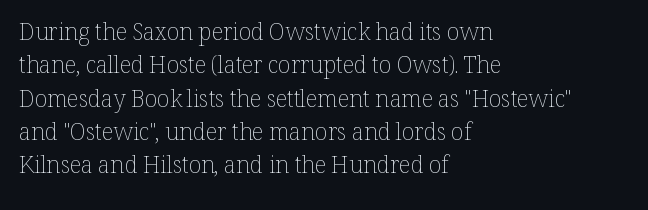
{"italic": "no", "bold": "no", "underline": "no", "align": "left", "line_spacing": "normal", "line_spacing_ratio": 1.45, "letter_spacing": "normal", "letter_spacing_em": 0.0, "glyph_px": 23}
